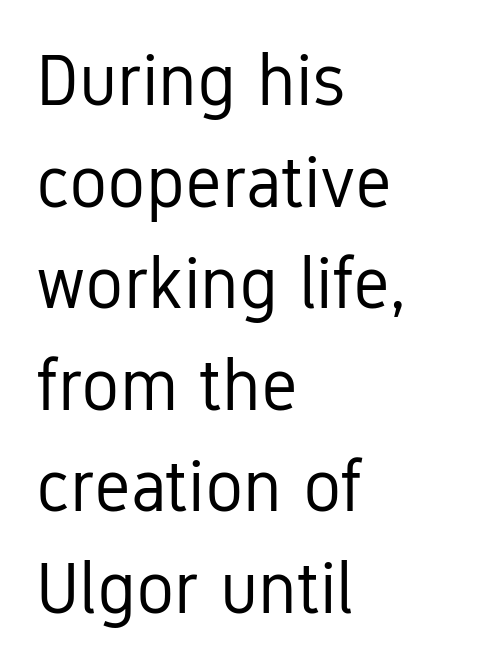
Q: Is the text bold? A: No.
Q: Is the text italic (slanted)? A: No, it is upright.
Q: Is the typeface a serif or a sans-serif typeface? A: Sans-serif.
Q: Is the text underlined? A: No.
Q: How is the paragraph aligned? A: Left-aligned.
Q: Is the spacing between letters normal or unusually wide? A: Normal.
Q: Is the spacing between lines tight, normal or loose? A: Normal.
Q: Width (condensed, normal, or wide)? A: Condensed.
Q: Stroke contrast? A: Low.
Q: x-height? A: Medium.
Q: Monospaced? A: No.
